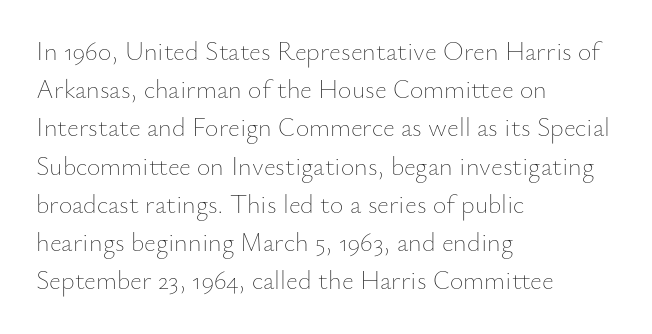
Q: Is the text bold? A: No.
Q: Is the text italic (slanted)? A: No, it is upright.
Q: Is the text underlined? A: No.
Q: How is the paragraph aligned? A: Left-aligned.
Q: Is the spacing between letters normal or unusually wide? A: Normal.
Q: Is the spacing between lines tight, normal or loose? A: Normal.
